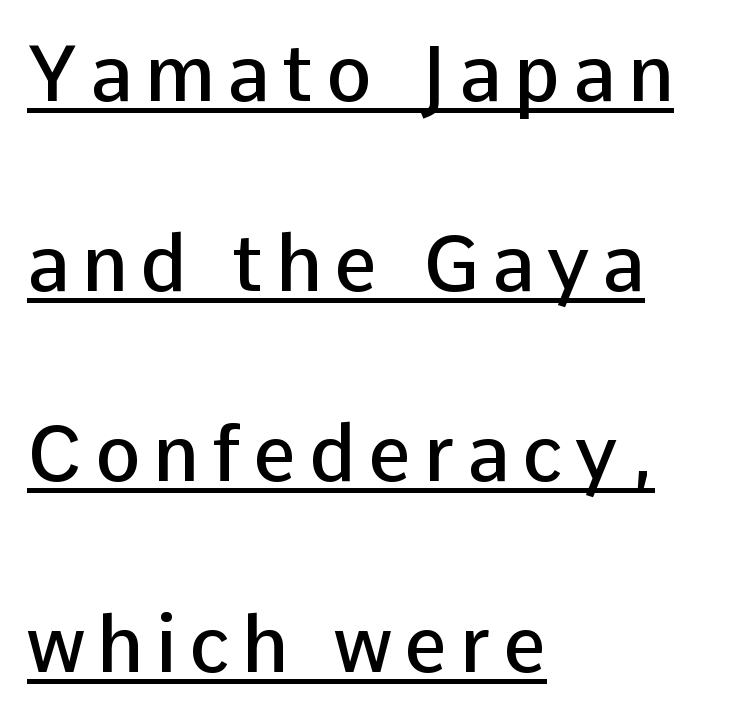
{"serif": "no", "italic": "no", "bold": "semi", "weight": "semibold", "width": "normal", "stroke_contrast": "low", "x_height": "medium", "monospaced": "no", "underline": "yes", "align": "left", "line_spacing": "loose", "line_spacing_ratio": 2.47, "glyph_px": 77}
